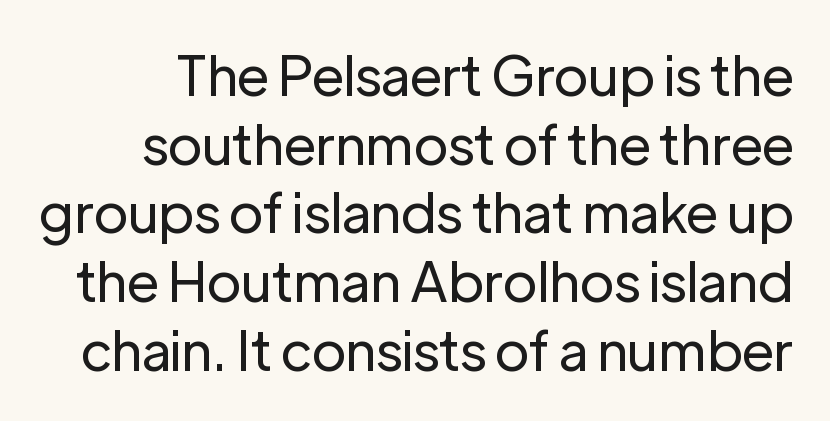
The image shows 55 px regular-weight sans-serif type, upright; set normal line spacing (1.25x), normal letter spacing, not underlined; low stroke contrast and a medium x-height.
